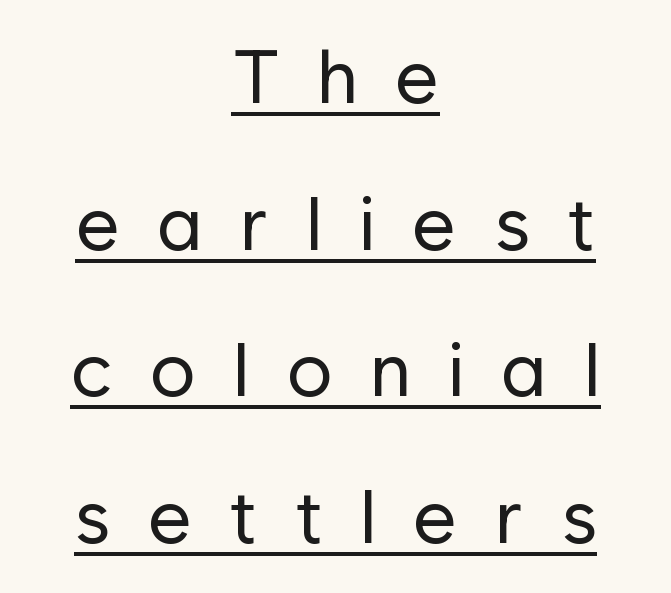
Q: Is the text bold? A: No.
Q: Is the text italic (slanted)? A: No, it is upright.
Q: Is the typeface a serif or a sans-serif typeface? A: Sans-serif.
Q: Is the text underlined? A: Yes.
Q: How is the paragraph aligned? A: Centered.
Q: Is the spacing between letters normal or unusually wide? A: Unusually wide.
Q: Is the spacing between lines tight, normal or loose? A: Loose.
Q: Width (condensed, normal, or wide)? A: Normal.
Q: Stroke contrast? A: Low.
Q: x-height? A: Medium.
Q: Monospaced? A: No.
